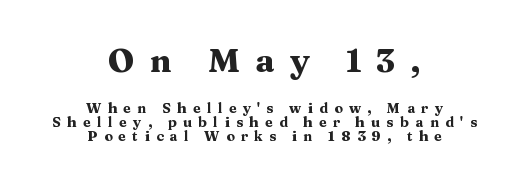
Q: Is the text bold? A: Yes.
Q: Is the text italic (slanted)? A: No, it is upright.
Q: Is the typeface a serif or a sans-serif typeface? A: Serif.
Q: Is the text underlined? A: No.
Q: How is the paragraph aligned? A: Centered.
Q: Is the spacing between letters normal or unusually wide? A: Unusually wide.
Q: Is the spacing between lines tight, normal or loose? A: Tight.
Q: Which block of text is set in a larger size, the first (top) or the second (bottom)? A: The first (top) one.
Q: Width (condensed, normal, or wide)? A: Wide.
Q: Stroke contrast? A: Medium.
Q: x-height? A: Medium.
Q: Monospaced? A: No.
